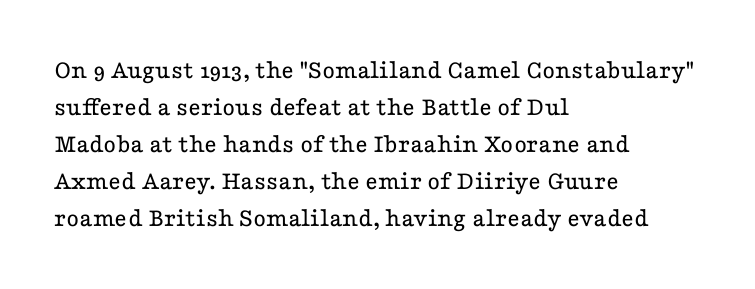
Q: Is the text bold? A: No.
Q: Is the text italic (slanted)? A: No, it is upright.
Q: Is the text underlined? A: No.
Q: How is the paragraph aligned? A: Left-aligned.
Q: Is the spacing between letters normal or unusually wide? A: Normal.
Q: Is the spacing between lines tight, normal or loose? A: Normal.
